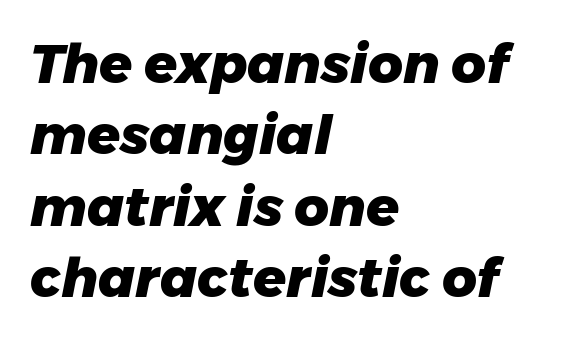
Q: Is the text bold? A: Yes.
Q: Is the text italic (slanted)? A: Yes, it leans right by about 11 degrees.
Q: Is the text underlined? A: No.
Q: How is the paragraph aligned? A: Left-aligned.
Q: Is the spacing between letters normal or unusually wide? A: Normal.
Q: Is the spacing between lines tight, normal or loose? A: Normal.
Q: Width (condensed, normal, or wide)? A: Normal.
Q: Stroke contrast? A: Low.
Q: x-height? A: Medium.
Q: Monospaced? A: No.
